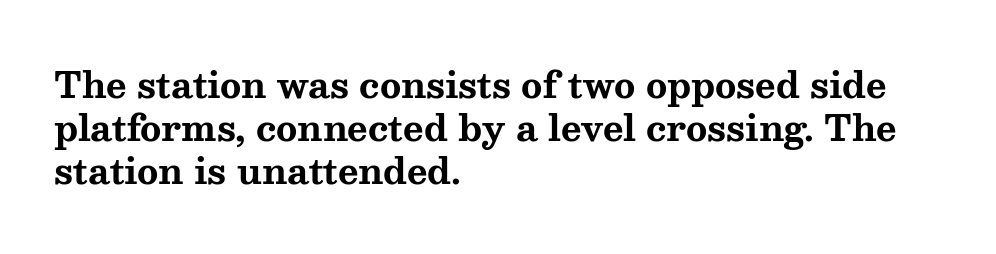
{"serif": "yes", "italic": "no", "bold": "yes", "weight": "bold", "width": "wide", "stroke_contrast": "medium", "x_height": "medium", "monospaced": "no", "underline": "no", "align": "left", "line_spacing_ratio": 1.23, "letter_spacing": "normal", "letter_spacing_em": 0.0, "glyph_px": 35}
